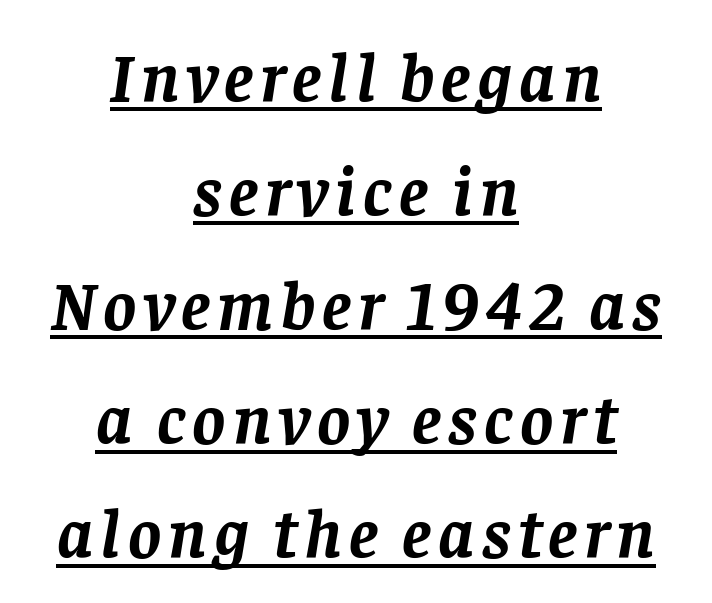
{"serif": "yes", "italic": "yes", "lean": "right", "slant_degrees": 8, "bold": "yes", "weight": "semibold", "width": "normal", "stroke_contrast": "low", "x_height": "large", "monospaced": "no", "underline": "yes", "align": "center", "line_spacing": "normal", "line_spacing_ratio": 1.63, "glyph_px": 70}
